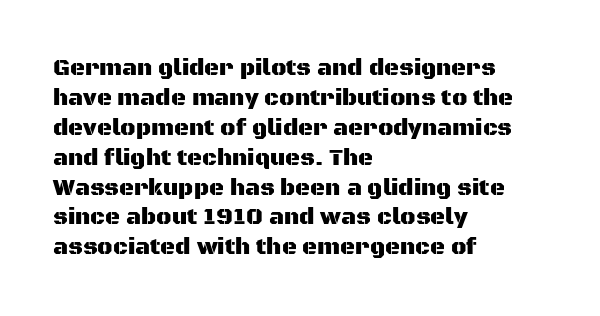
{"italic": "no", "underline": "no", "align": "left", "line_spacing": "normal", "line_spacing_ratio": 1.3, "letter_spacing": "normal", "letter_spacing_em": 0.0, "glyph_px": 23}
